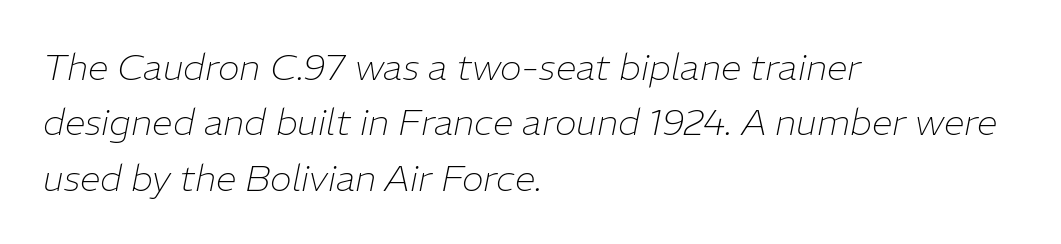
{"italic": "yes", "lean": "right", "slant_degrees": 11, "bold": "no", "weight": "thin", "width": "normal", "stroke_contrast": "low", "x_height": "medium", "monospaced": "no", "underline": "no", "align": "left", "line_spacing": "normal", "line_spacing_ratio": 1.5, "letter_spacing": "normal", "letter_spacing_em": 0.0, "glyph_px": 37}
